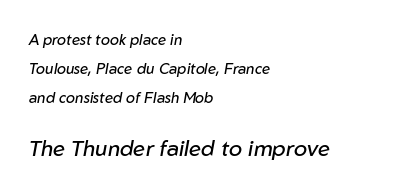
{"italic": "yes", "lean": "right", "slant_degrees": 10, "bold": "no", "underline": "no", "align": "left", "line_spacing": "loose", "line_spacing_ratio": 1.93, "letter_spacing": "normal", "letter_spacing_em": 0.0, "larger_block": "second", "size_ratio": 1.47, "glyph_px": 22}
